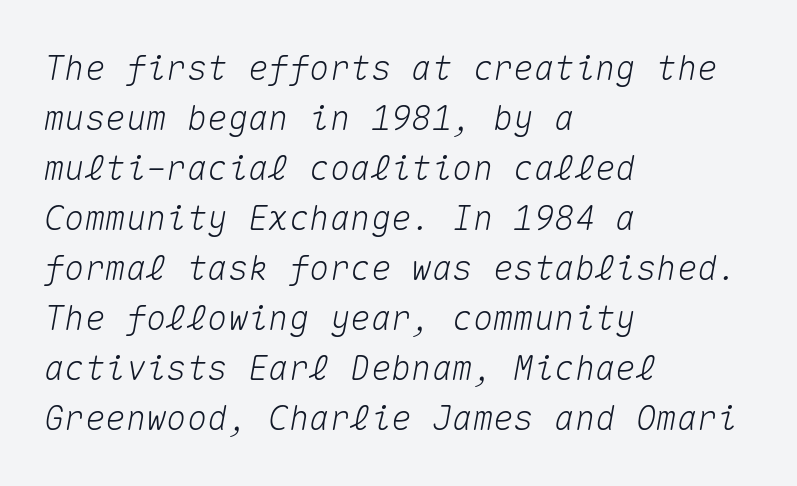
Q: Is the text italic (slanted)? A: Yes, it leans right by about 10 degrees.
Q: Is the text underlined? A: No.
Q: How is the paragraph aligned? A: Left-aligned.
Q: Is the spacing between letters normal or unusually wide? A: Normal.
Q: Is the spacing between lines tight, normal or loose? A: Normal.
Q: Width (condensed, normal, or wide)? A: Normal.
Q: Stroke contrast? A: Medium.
Q: x-height? A: Medium.
Q: Monospaced? A: Yes.
